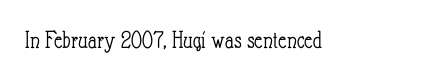
Q: Is the text bold? A: No.
Q: Is the text italic (slanted)? A: No, it is upright.
Q: Is the text underlined? A: No.
Q: How is the paragraph aligned? A: Left-aligned.
Q: Is the spacing between letters normal or unusually wide? A: Normal.
